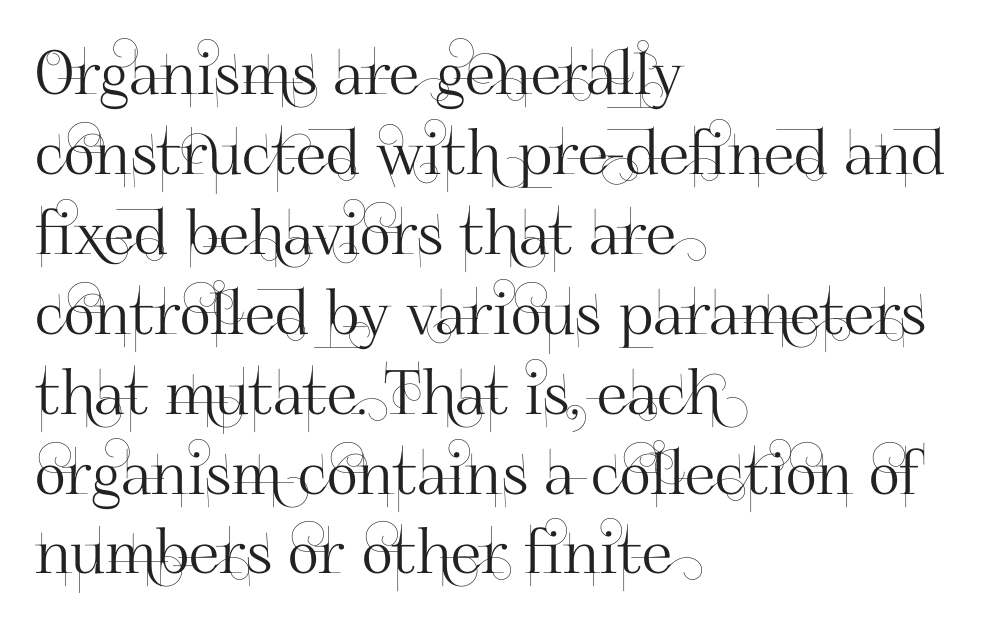
The image shows 61 px sans-serif type, upright; set left-aligned, normal line spacing (1.31x), normal letter spacing, not underlined; high stroke contrast and a small x-height.
